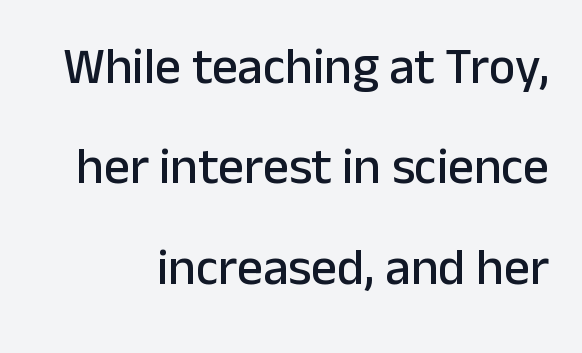
A flush-right, rag-left setting is used for this passage. The block of text is sparse from top to bottom, with ample space between rows. It's the straight-up-and-down kind of type. Bare-footed words on every line.
